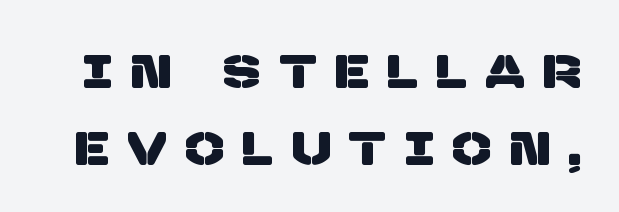
Check where the strokes stop: nothing finishes them off — pure sans. Tracking value appears strongly positive — letters spread wide. The gap between lines stays unmarked. Whoever set this chose a conventional vertical rhythm.
